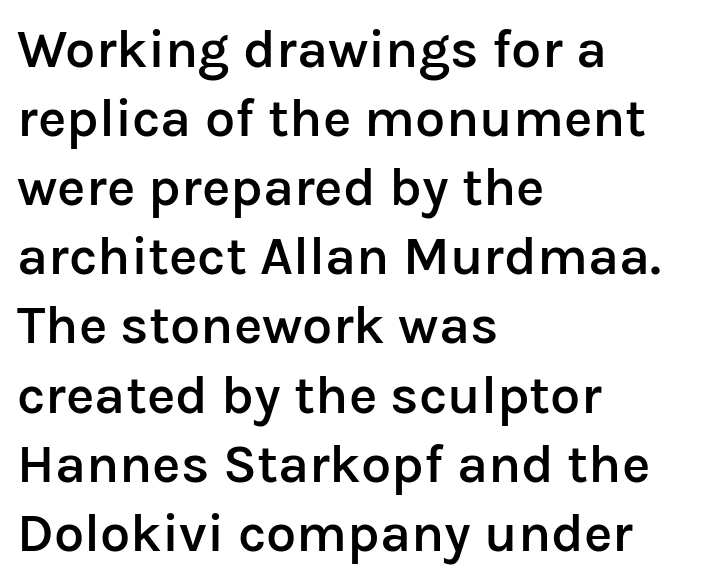
The image shows 54 px semibold sans-serif type, upright; set left-aligned, normal line spacing (1.28x), normal letter spacing, not underlined; low stroke contrast and a medium x-height.
